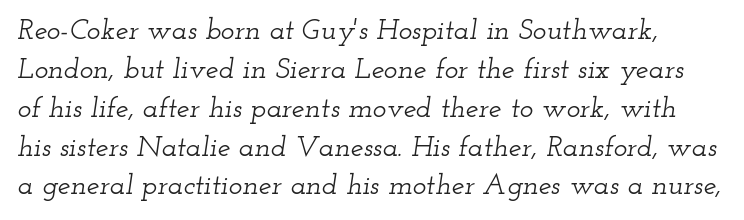
Q: Is the text italic (slanted)? A: Yes, it leans right by about 12 degrees.
Q: Is the typeface a serif or a sans-serif typeface? A: Serif.
Q: Is the text underlined? A: No.
Q: Is the spacing between letters normal or unusually wide? A: Normal.
Q: Is the spacing between lines tight, normal or loose? A: Normal.
Q: Width (condensed, normal, or wide)? A: Wide.
Q: Stroke contrast? A: Low.
Q: x-height? A: Small.
Q: Monospaced? A: No.
